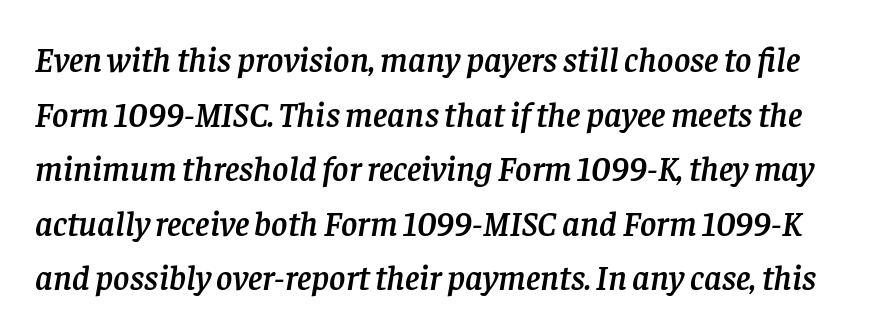
Check where the strokes stop: tiny serifs finish them off. Words float on clear page, feet unadorned. Students, observe: this is what conventionally led text looks like. Spacing between characters is what you'd get straight out of the box. The text carries the slant typical of an italic or oblique font.
